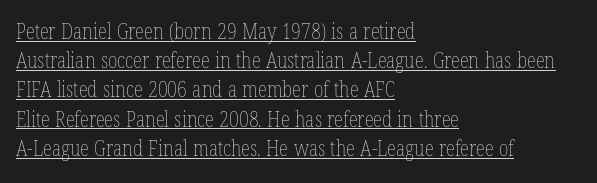
Q: Is the text bold? A: No.
Q: Is the text italic (slanted)? A: No, it is upright.
Q: Is the text underlined? A: Yes.
Q: How is the paragraph aligned? A: Left-aligned.
Q: Is the spacing between letters normal or unusually wide? A: Normal.
Q: Is the spacing between lines tight, normal or loose? A: Normal.
